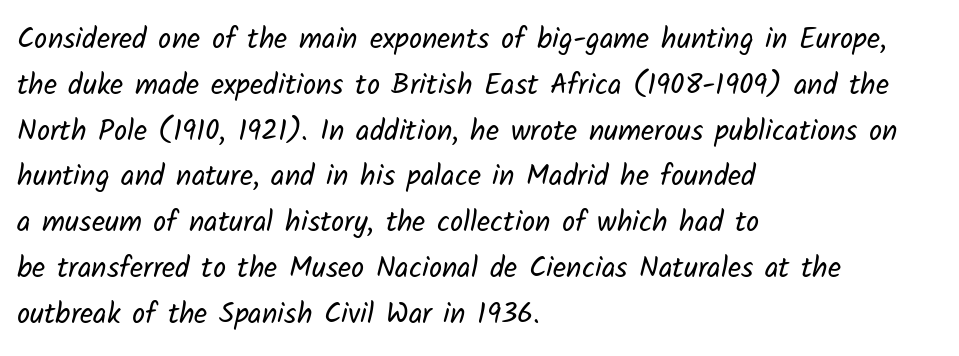
The image shows 29 px regular-weight sans-serif type; set left-aligned, normal line spacing (1.58x), normal letter spacing, not underlined; low stroke contrast and a medium x-height.
